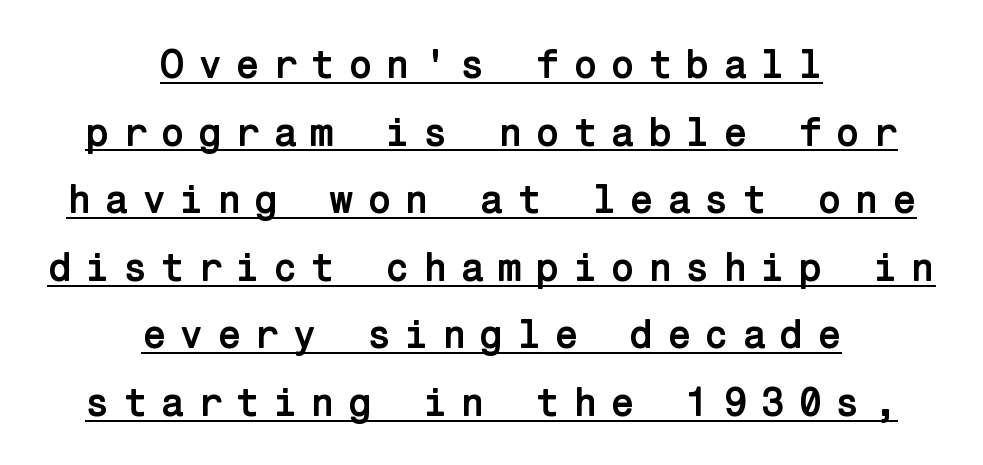
{"serif": "no", "italic": "no", "bold": "yes", "weight": "semibold", "width": "normal", "stroke_contrast": "low", "x_height": "medium", "underline": "yes", "align": "center", "line_spacing": "normal", "line_spacing_ratio": 1.69, "letter_spacing": "wide", "letter_spacing_em": 0.32, "glyph_px": 40}
